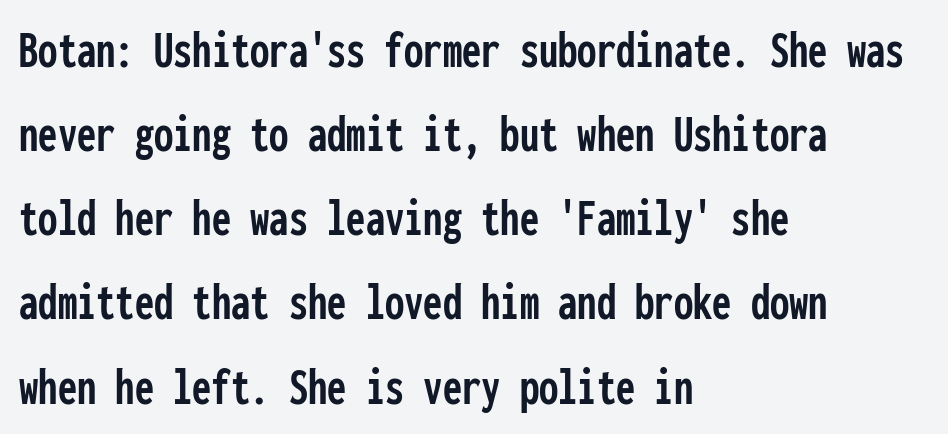
{"serif": "no", "italic": "no", "width": "condensed", "stroke_contrast": "low", "x_height": "medium", "monospaced": "yes", "underline": "no", "align": "left", "line_spacing": "normal", "line_spacing_ratio": 1.53, "letter_spacing": "normal", "letter_spacing_em": 0.0, "glyph_px": 55}
